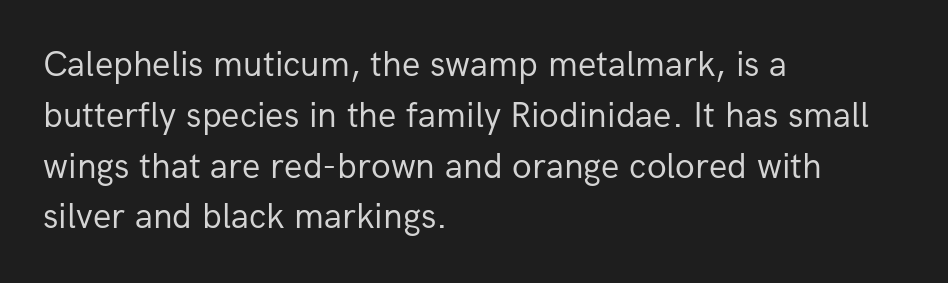
Weight: in the light-to-regular range. Posture: vertical. Each letter's strokes conclude bluntly, with no projecting serifs. Words appear dense and cohesive because spacing is normal.
